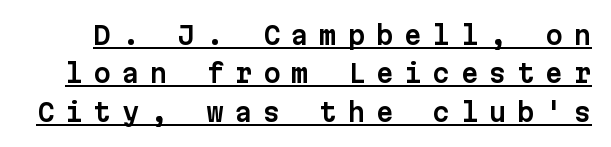
The image shows 25 px text type, upright; set normal line spacing (1.54x), unusually wide letter spacing (+0.43 em), underlined.
